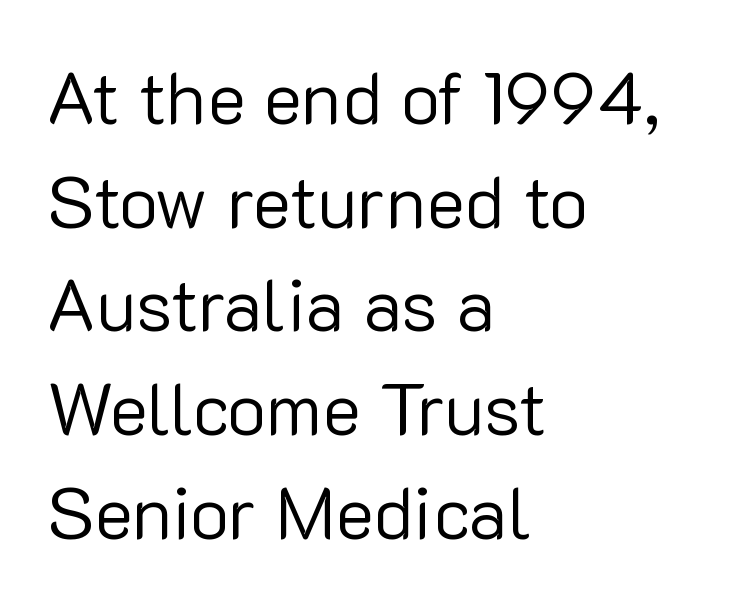
{"serif": "no", "italic": "no", "bold": "no", "weight": "regular", "width": "normal", "stroke_contrast": "low", "x_height": "medium", "monospaced": "no", "underline": "no", "align": "left", "line_spacing": "normal", "line_spacing_ratio": 1.42, "letter_spacing": "normal", "letter_spacing_em": 0.0, "glyph_px": 73}
